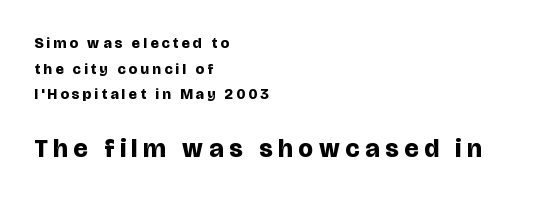
Q: Is the text bold? A: Yes.
Q: Is the text italic (slanted)? A: No, it is upright.
Q: Is the text underlined? A: No.
Q: How is the paragraph aligned? A: Left-aligned.
Q: Is the spacing between letters normal or unusually wide? A: Unusually wide.
Q: Which block of text is set in a larger size, the first (top) or the second (bottom)? A: The second (bottom) one.
